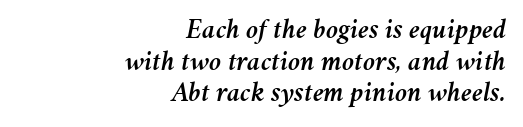
Q: Is the text italic (slanted)? A: Yes, it leans right by about 11 degrees.
Q: Is the text underlined? A: No.
Q: How is the paragraph aligned? A: Right-aligned.
Q: Is the spacing between letters normal or unusually wide? A: Normal.
Q: Is the spacing between lines tight, normal or loose? A: Tight.
Q: Width (condensed, normal, or wide)? A: Normal.
Q: Stroke contrast? A: Medium.
Q: x-height? A: Medium.
Q: Monospaced? A: No.
